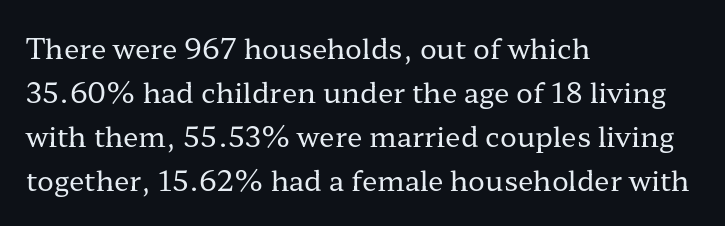
Tracking value appears to be zero — textbook default spacing. Think of a printed novel: that variable character pitch is what you see here. If you drew a ruler down the left edge, every line would touch it. Serifs: yes, visible at the terminals of the letterforms. Counters stay open thanks to moderate or lighter strokes. Unlike italic type, these characters show no tilt at all.
